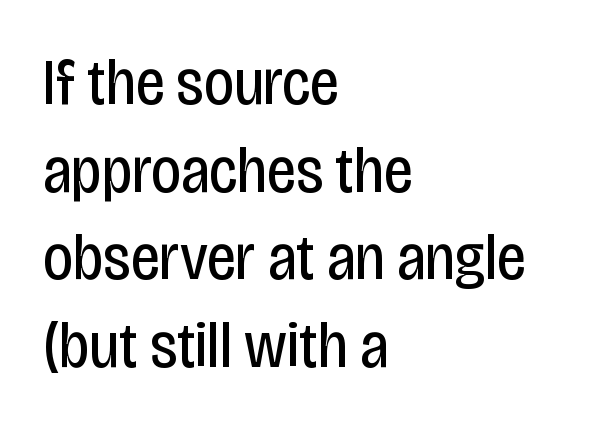
{"serif": "no", "italic": "no", "bold": "no", "weight": "regular", "width": "condensed", "stroke_contrast": "low", "x_height": "large", "monospaced": "no", "underline": "no", "align": "left", "line_spacing": "normal", "line_spacing_ratio": 1.35, "letter_spacing": "normal", "letter_spacing_em": 0.0, "glyph_px": 65}
